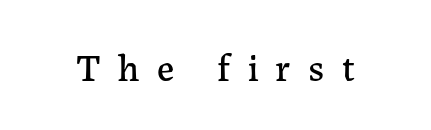
{"serif": "yes", "italic": "no", "width": "normal", "stroke_contrast": "low", "x_height": "medium", "monospaced": "no", "underline": "no", "letter_spacing": "wide", "letter_spacing_em": 0.46, "glyph_px": 38}
